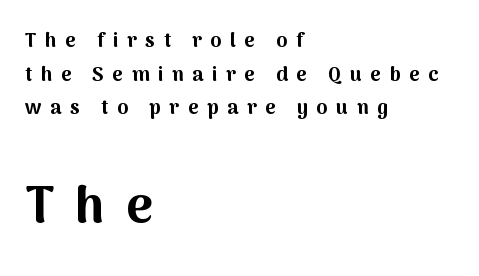
Q: Is the text bold? A: Yes.
Q: Is the text italic (slanted)? A: No, it is upright.
Q: Is the typeface a serif or a sans-serif typeface? A: Sans-serif.
Q: Is the text underlined? A: No.
Q: How is the paragraph aligned? A: Left-aligned.
Q: Is the spacing between letters normal or unusually wide? A: Unusually wide.
Q: Is the spacing between lines tight, normal or loose? A: Normal.
Q: Which block of text is set in a larger size, the first (top) or the second (bottom)? A: The second (bottom) one.
Q: Width (condensed, normal, or wide)? A: Normal.
Q: Stroke contrast? A: Medium.
Q: x-height? A: Medium.
Q: Monospaced? A: No.
